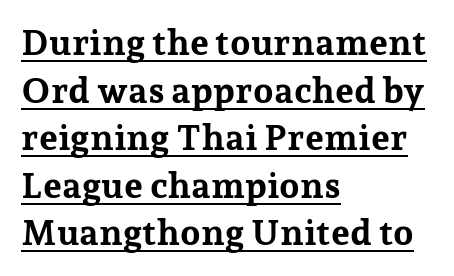
Here the glyphs are tracked normally, forming tight word shapes. These lines were composed using upright roman letters. Serifs: yes, visible at the terminals of the letterforms. A full-strength bold gives these letters their thick strokes. Note the varied advance widths — an 'i' is clearly narrower than an 'm'.
